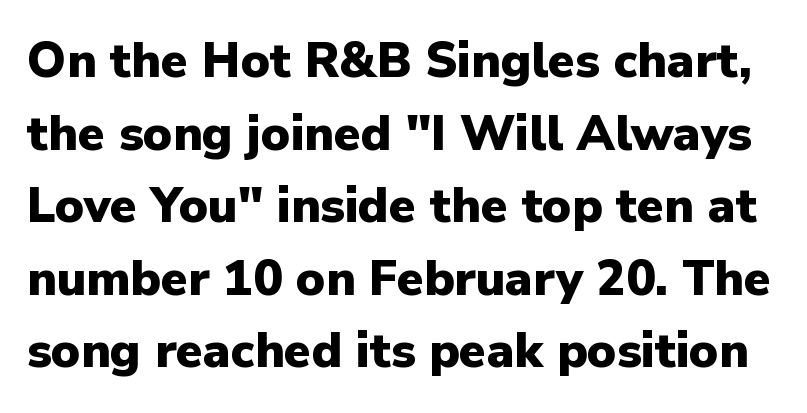
Q: Is the text bold? A: Yes.
Q: Is the text italic (slanted)? A: No, it is upright.
Q: Is the typeface a serif or a sans-serif typeface? A: Sans-serif.
Q: Is the text underlined? A: No.
Q: Is the spacing between letters normal or unusually wide? A: Normal.
Q: Is the spacing between lines tight, normal or loose? A: Normal.
Q: Width (condensed, normal, or wide)? A: Normal.
Q: Stroke contrast? A: Low.
Q: x-height? A: Medium.
Q: Monospaced? A: No.
